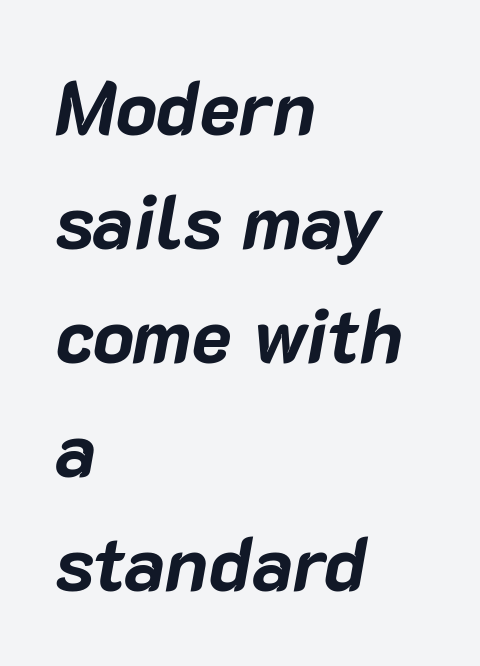
A full-strength bold gives these letters their thick strokes. Quick note: interline space is typical. Proportional: the letters do not fall into vertical columns. A typesetter would mark this as italic.
